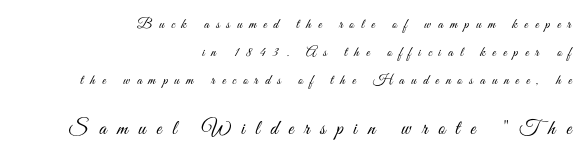
Q: Is the text bold? A: No.
Q: Is the text italic (slanted)? A: Yes.
Q: Is the text underlined? A: No.
Q: How is the paragraph aligned? A: Right-aligned.
Q: Is the spacing between letters normal or unusually wide? A: Unusually wide.
Q: Is the spacing between lines tight, normal or loose? A: Loose.
Q: Which block of text is set in a larger size, the first (top) or the second (bottom)? A: The second (bottom) one.
